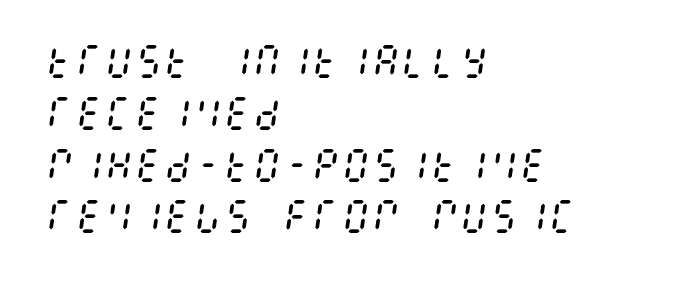
Q: Is the text bold? A: No.
Q: Is the text italic (slanted)? A: Yes, it leans right by about 8 degrees.
Q: Is the text underlined? A: No.
Q: How is the paragraph aligned? A: Left-aligned.
Q: Is the spacing between letters normal or unusually wide? A: Normal.
Q: Is the spacing between lines tight, normal or loose? A: Normal.
Q: Width (condensed, normal, or wide)? A: Condensed.
Q: Stroke contrast? A: Medium.
Q: x-height? A: Large.
